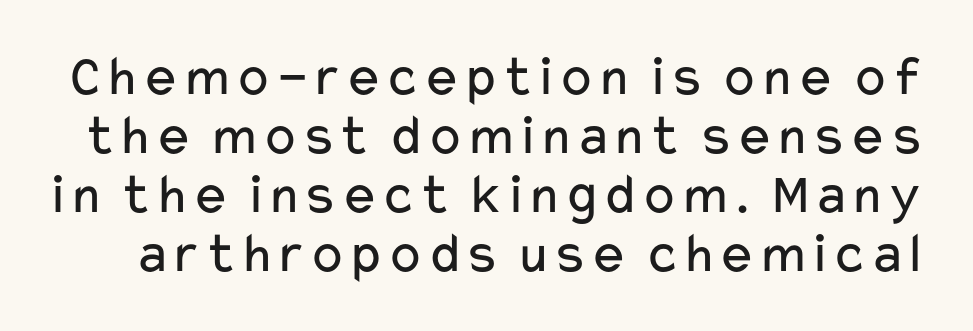
Proportional: the letters do not fall into vertical columns. The letters stand straight up with perfectly vertical stems. The horizontal fit of the characters is conventional and even. Descender tails drop into unmarked territory. The space between consecutive lines is stingy.
